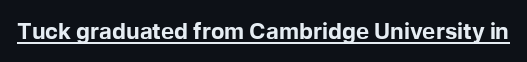
The image shows 22 px bold type, upright; set normal letter spacing, underlined.
